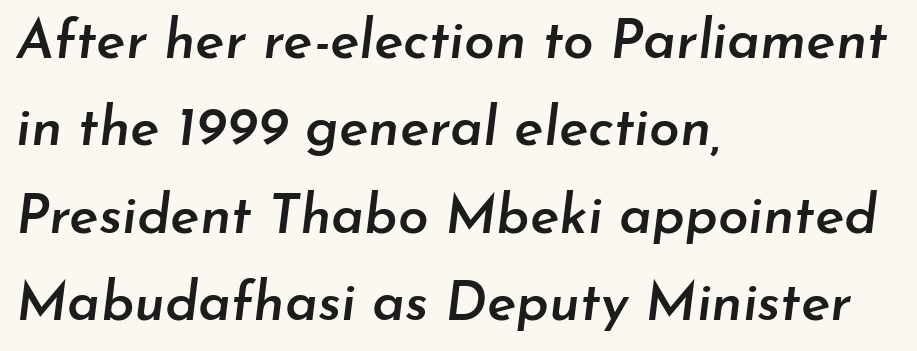
Caption: standard tracking, unaltered. How heavy is the stroke? Medium-heavy — a semibold, shy of bold. In CSS terms this would be text-align: left. Italic: yes, the glyphs are oblique. One glance says typical: line gaps are just what's usual. Unmarked baselines from the first word to the last.
